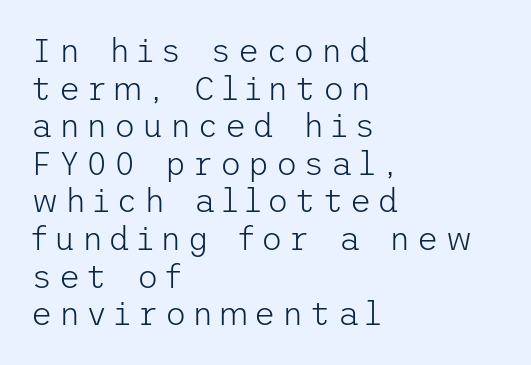
Are there feet on the stems? There aren't — it's a sans. The string is rendered with underlining switched off. Closely set lines give the paragraph a compact silhouette. The typesetter chose a ragged-right arrangement here. The font's upright variant was chosen for this text.
